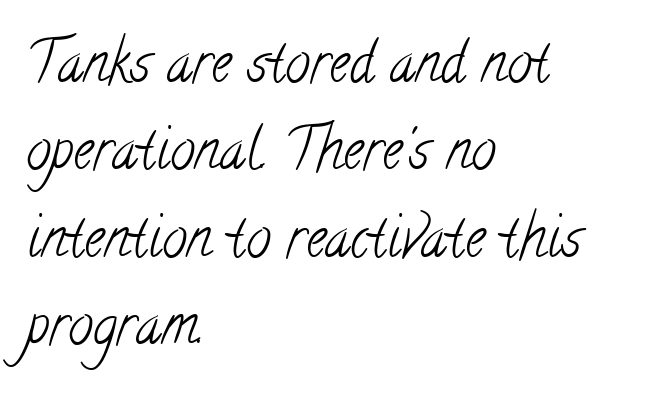
The image shows 56 px light, condensed serif type; set left-aligned, normal line spacing (1.56x), normal letter spacing, not underlined; low stroke contrast and a small x-height.
